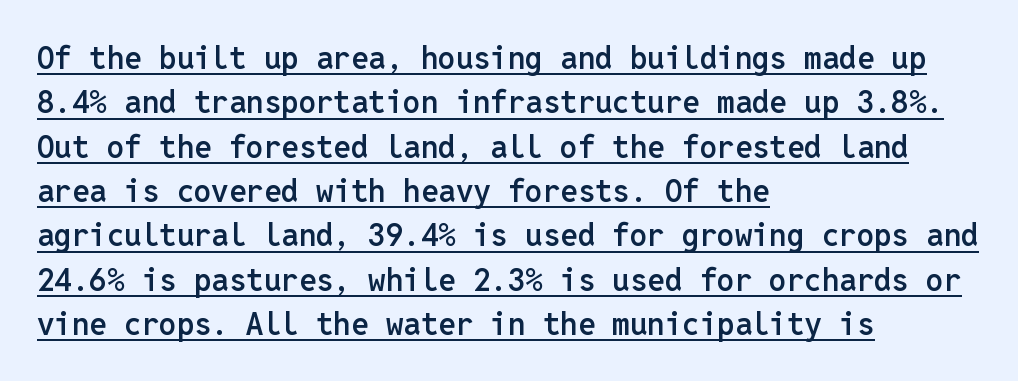
Looks like terminal output: every glyph gets an equal slot. The face used here is a sans, in the tradition of grotesques and geometrics. Letter spacing: default. Rows of type keep a routine distance in the vertical direction. Descenders here cross a horizontal rule under the line.
